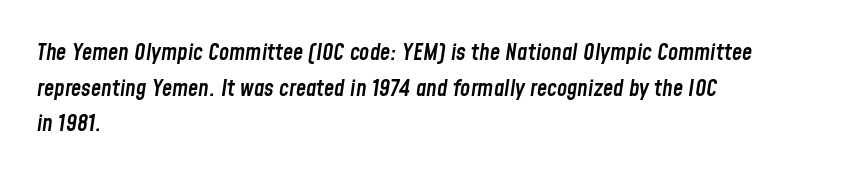
Q: Is the text bold? A: Semi-bold.
Q: Is the text italic (slanted)? A: Yes, it leans right by about 8 degrees.
Q: Is the text underlined? A: No.
Q: How is the paragraph aligned? A: Left-aligned.
Q: Is the spacing between letters normal or unusually wide? A: Normal.
Q: Is the spacing between lines tight, normal or loose? A: Normal.
